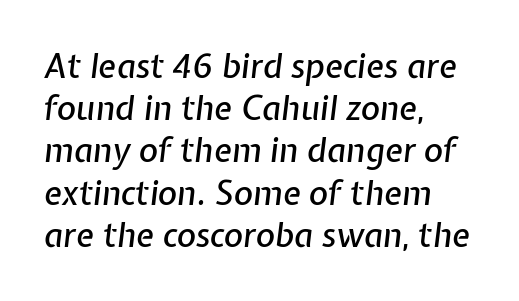
{"italic": "yes", "lean": "right", "slant_degrees": 7, "width": "normal", "stroke_contrast": "low", "x_height": "medium", "monospaced": "no", "underline": "no", "align": "left", "line_spacing": "normal", "line_spacing_ratio": 1.28, "letter_spacing": "normal", "letter_spacing_em": 0.0, "glyph_px": 33}
